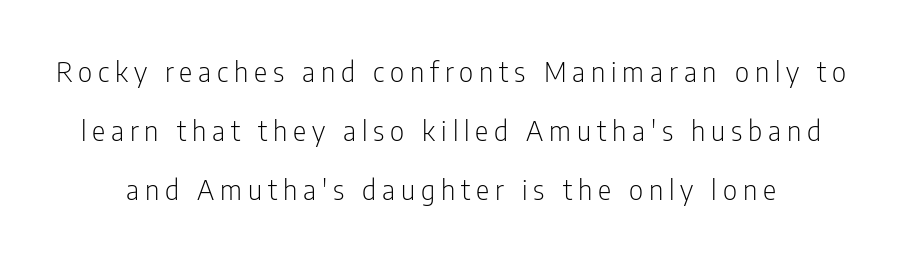
Spacing verdict: proportional, widths tailored to each character. Classification — sans serif. Each stroke keeps to a modest, everyday thickness or less. If you drew a line through each stem, it would be perfectly vertical.
